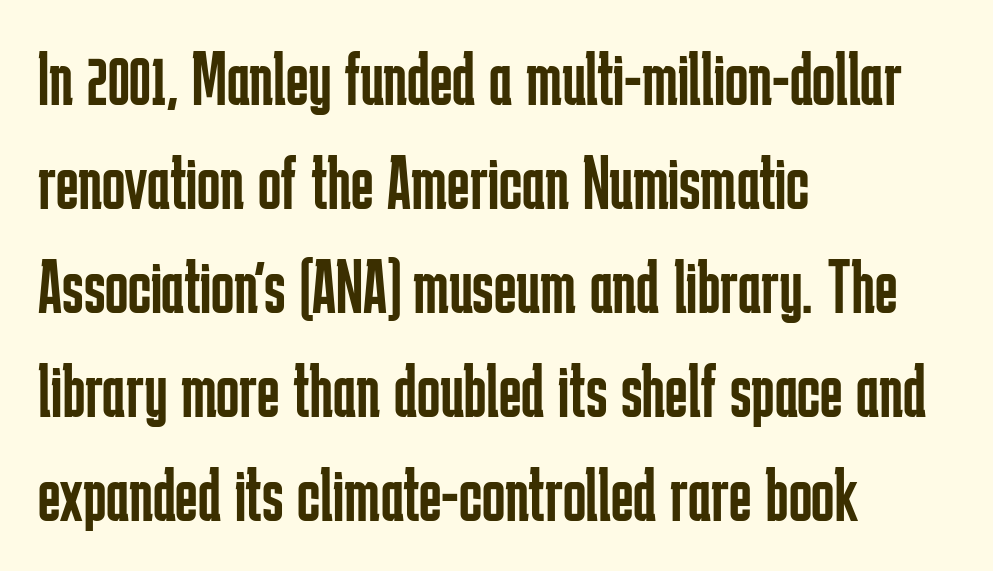
The image shows 77 px regular-weight, condensed sans-serif type, upright; set left-aligned, normal line spacing (1.35x), normal letter spacing, not underlined; low stroke contrast and a medium x-height.
